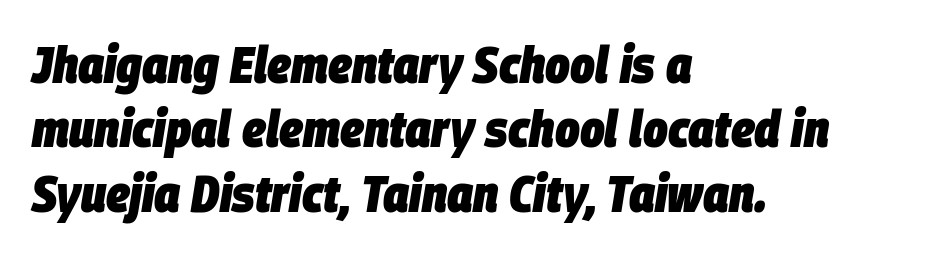
Q: Is the text bold? A: Yes.
Q: Is the text italic (slanted)? A: Yes, it leans right by about 9 degrees.
Q: Is the text underlined? A: No.
Q: How is the paragraph aligned? A: Left-aligned.
Q: Is the spacing between letters normal or unusually wide? A: Normal.
Q: Width (condensed, normal, or wide)? A: Condensed.
Q: Stroke contrast? A: Low.
Q: x-height? A: Large.
Q: Monospaced? A: No.
